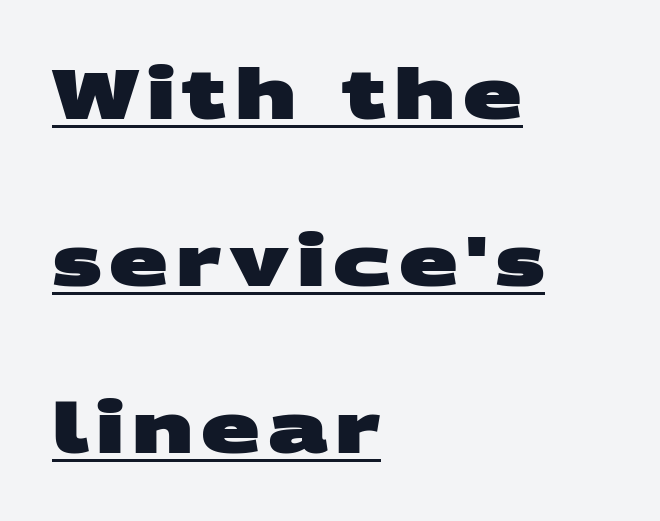
Loosely led — the rows are spread out. Does the type have serifs? No, each stem ends abruptly. Students, this is bold: see how much ink each stroke carries. The passage is arranged the way most books set body copy — flush left. Character widths vary here, with narrow letters taking less room than wide ones. Descenders here cross a horizontal rule under the line.
